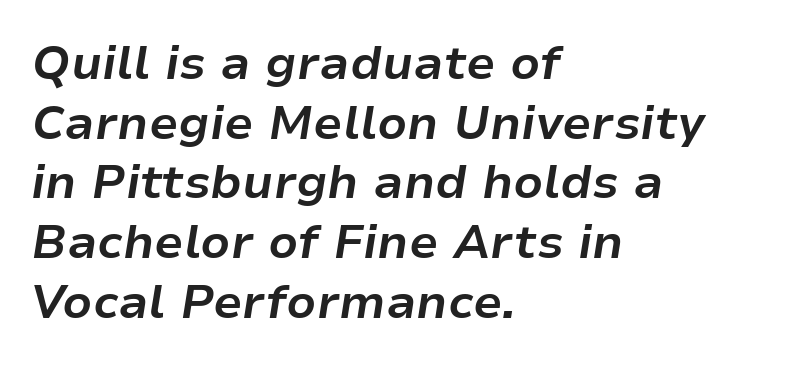
These lines are rendered in a variable-pitch font. Descenders hang freely into open space. Emphasis by weight is at full strength: bold. Typeset ragged right — the left edge is the straight one. Each new line begins a customary step beneath the previous one. The tracking reads as untouched default to a designer's eye.
